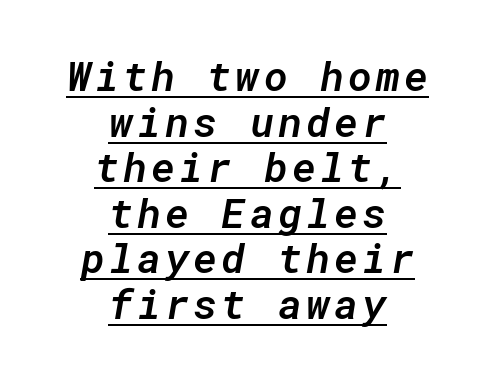
{"italic": "yes", "lean": "right", "slant_degrees": 10, "bold": "semi", "weight": "semibold", "width": "normal", "stroke_contrast": "low", "x_height": "medium", "monospaced": "yes", "underline": "yes", "align": "center", "line_spacing": "tight", "line_spacing_ratio": 1.11, "glyph_px": 41}
